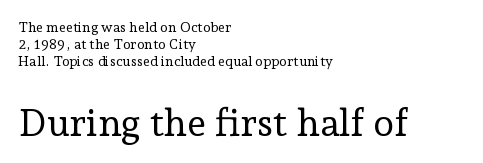
{"serif": "yes", "italic": "no", "bold": "no", "weight": "regular", "width": "normal", "stroke_contrast": "low", "x_height": "medium", "monospaced": "no", "underline": "no", "align": "left", "line_spacing_ratio": 1.22, "letter_spacing": "normal", "letter_spacing_em": 0.0, "larger_block": "second", "size_ratio": 2.71, "glyph_px": 38}
